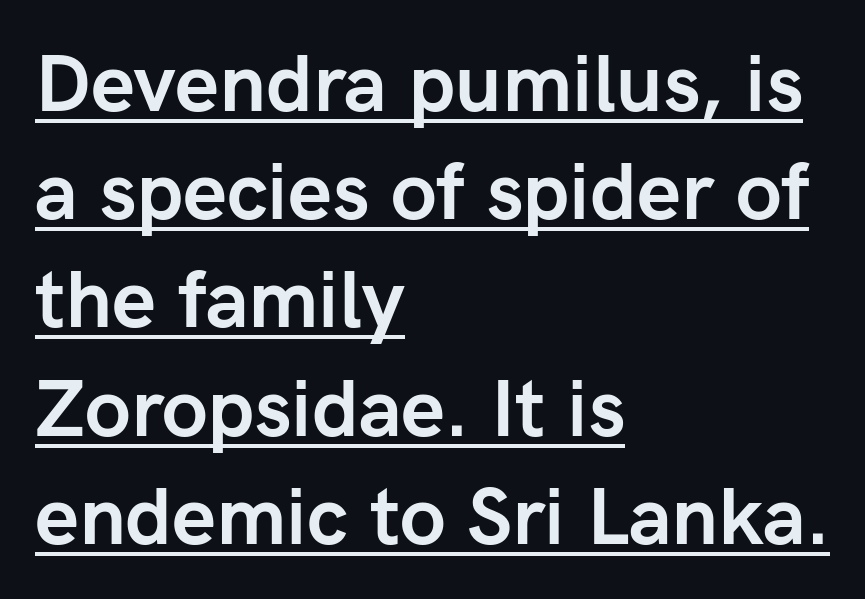
The image shows 79 px semibold sans-serif type, upright; set left-aligned, normal line spacing (1.37x), normal letter spacing, underlined; low stroke contrast and a medium x-height.
